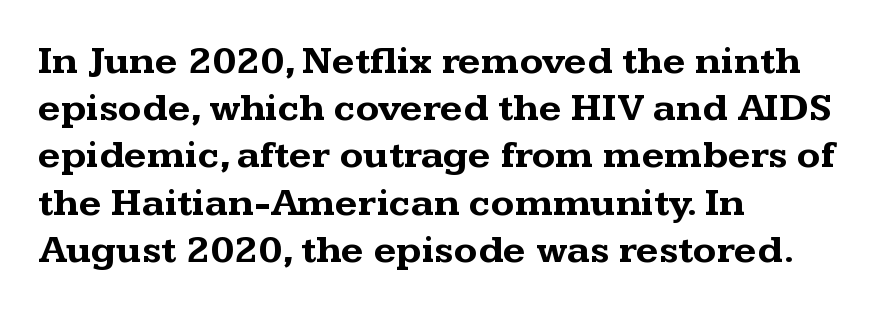
Bare-footed words on every line. Proportional: the letters do not fall into vertical columns. In terms of posture, this sample is upright. The paragraph shown leans on its left margin. As a designer I'd log this as weight 700, bold.
